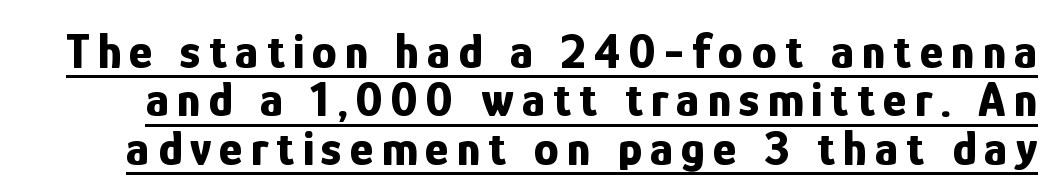
Q: Is the text bold? A: Yes.
Q: Is the text italic (slanted)? A: No, it is upright.
Q: Is the typeface a serif or a sans-serif typeface? A: Sans-serif.
Q: Is the text underlined? A: Yes.
Q: Is the spacing between lines tight, normal or loose? A: Tight.
Q: Width (condensed, normal, or wide)? A: Condensed.
Q: Stroke contrast? A: Low.
Q: x-height? A: Medium.
Q: Monospaced? A: No.
